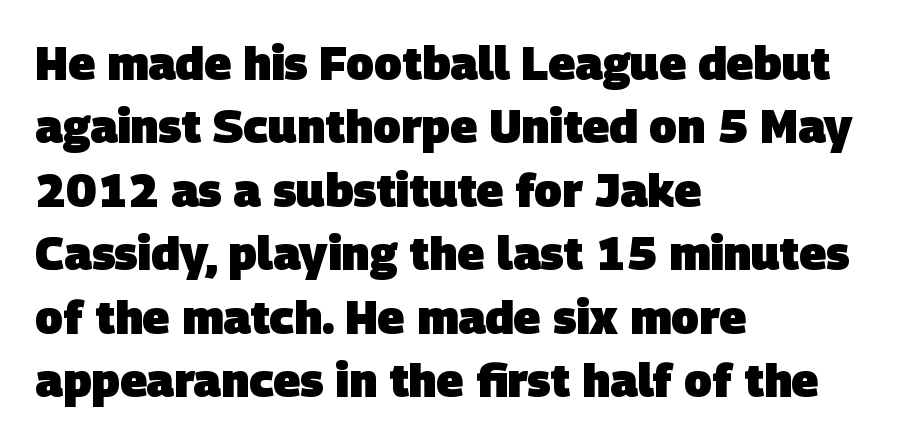
The image shows 46 px heavy sans-serif type; set left-aligned, normal line spacing (1.38x), normal letter spacing, not underlined; low stroke contrast and a large x-height.
